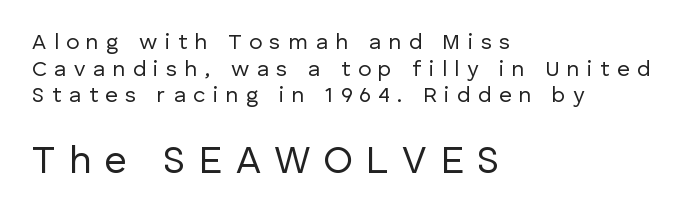
{"serif": "no", "italic": "no", "bold": "no", "weight": "regular", "width": "normal", "stroke_contrast": "low", "x_height": "medium", "monospaced": "no", "underline": "no", "align": "left", "line_spacing_ratio": 1.21, "letter_spacing": "wide", "letter_spacing_em": 0.34, "larger_block": "second", "size_ratio": 1.77, "glyph_px": 39}
